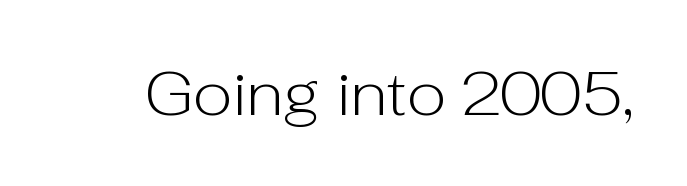
{"serif": "no", "italic": "no", "bold": "no", "weight": "light", "width": "normal", "stroke_contrast": "low", "x_height": "medium", "monospaced": "no", "underline": "no", "letter_spacing": "normal", "letter_spacing_em": 0.0, "glyph_px": 61}
